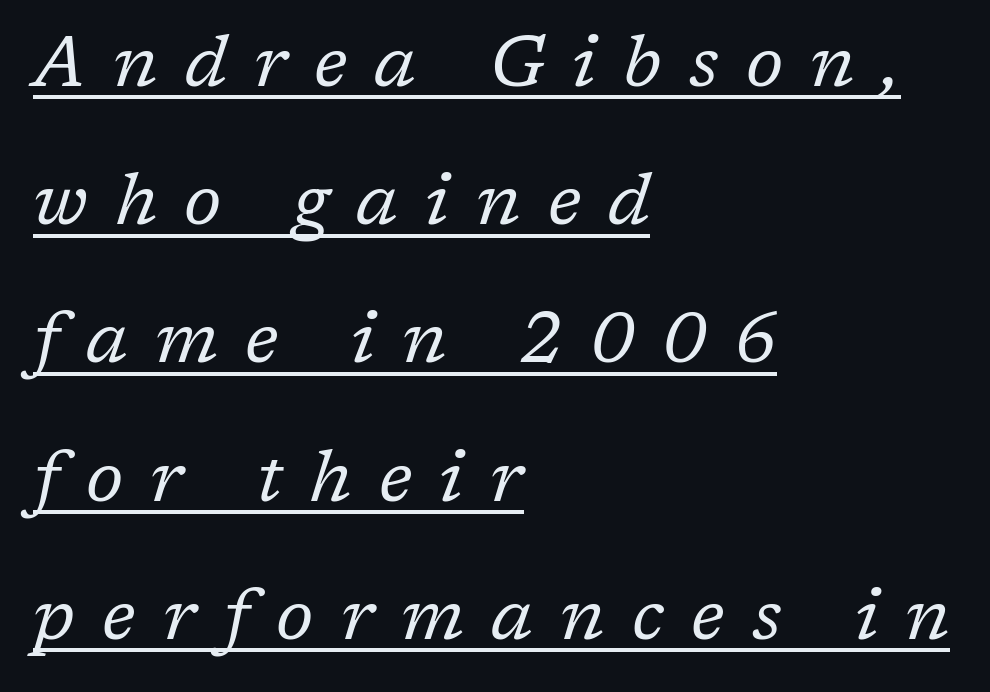
In terms of letterspacing, this is a distinctly airy, spread setting. The face used here is proportionally spaced, like ordinary book or web type. In terms of leading, this rendering errs on the spacious side. In CSS terms this would be text-align: left.
